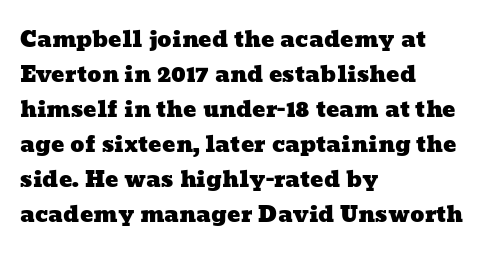
{"underline": "no", "align": "left", "line_spacing": "normal", "line_spacing_ratio": 1.59, "letter_spacing": "normal", "letter_spacing_em": 0.0, "glyph_px": 22}
